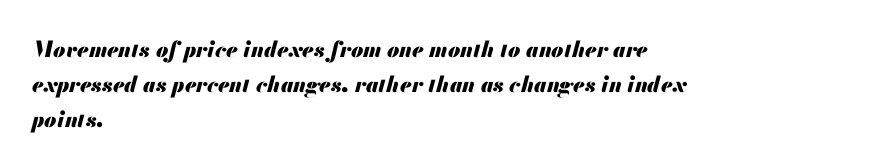
Q: Is the text bold? A: Yes.
Q: Is the text italic (slanted)? A: Yes, it leans right by about 13 degrees.
Q: Is the text underlined? A: No.
Q: How is the paragraph aligned? A: Left-aligned.
Q: Is the spacing between letters normal or unusually wide? A: Normal.
Q: Is the spacing between lines tight, normal or loose? A: Normal.
